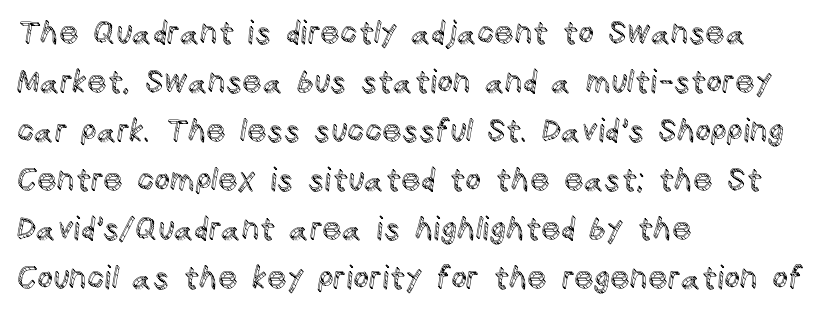
Q: Is the text italic (slanted)? A: Yes.
Q: Is the text underlined? A: No.
Q: How is the paragraph aligned? A: Left-aligned.
Q: Is the spacing between letters normal or unusually wide? A: Normal.
Q: Is the spacing between lines tight, normal or loose? A: Normal.
Q: Width (condensed, normal, or wide)? A: Normal.
Q: x-height? A: Large.
Q: Monospaced? A: No.
